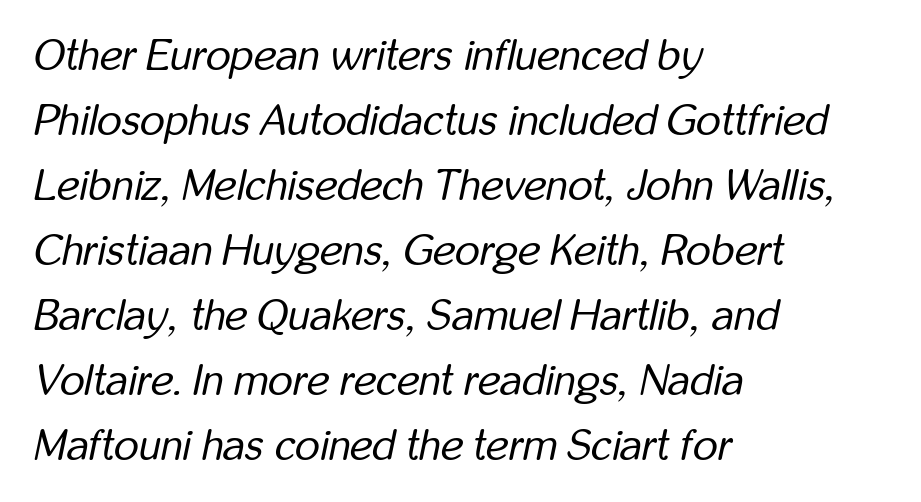
Q: Is the text bold? A: No.
Q: Is the text italic (slanted)? A: Yes, it leans right by about 12 degrees.
Q: Is the text underlined? A: No.
Q: How is the paragraph aligned? A: Left-aligned.
Q: Is the spacing between letters normal or unusually wide? A: Normal.
Q: Is the spacing between lines tight, normal or loose? A: Normal.
Q: Width (condensed, normal, or wide)? A: Condensed.
Q: Stroke contrast? A: Low.
Q: x-height? A: Medium.
Q: Monospaced? A: No.
